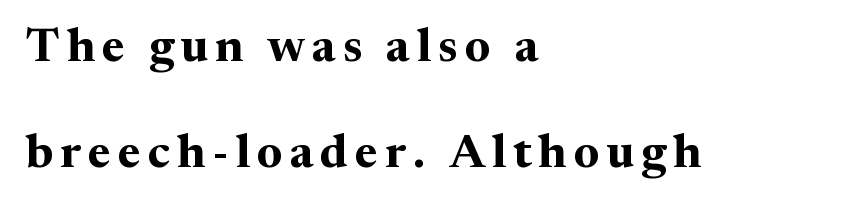
{"serif": "yes", "italic": "no", "bold": "yes", "weight": "bold", "width": "normal", "stroke_contrast": "medium", "x_height": "medium", "monospaced": "no", "underline": "no", "align": "left", "line_spacing": "loose", "line_spacing_ratio": 2.26, "glyph_px": 47}
